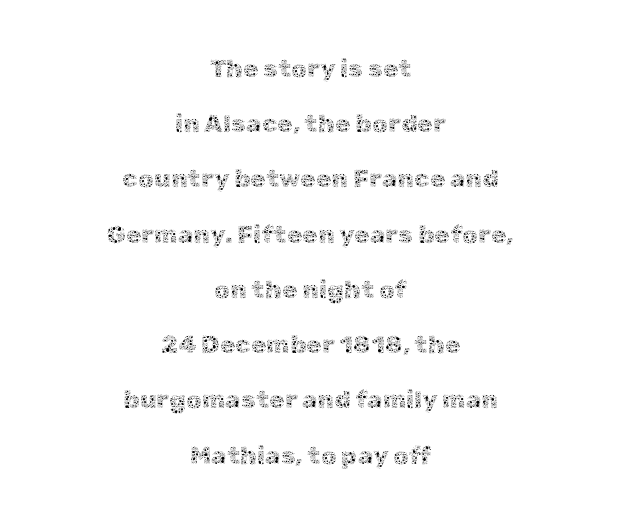
Beneath every word, the page is bare. Where is the straight margin? There isn't one; the lines are centered. A great deal of white space separates one row of letters from the next. Tall strokes in this sample are plumb rather than angled. The letters sit at their default tracking, neither squeezed nor spread.
